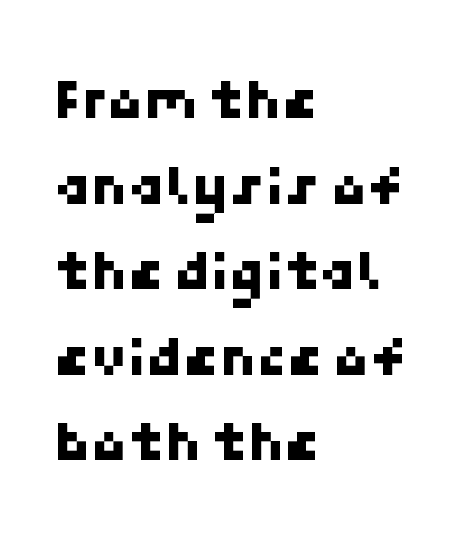
Decoration check: the copy has no underline. Typographically, this falls in the sans-serif category. Does the leading feel generous? No, just average. This sample uses plain, unmodified letter spacing.
